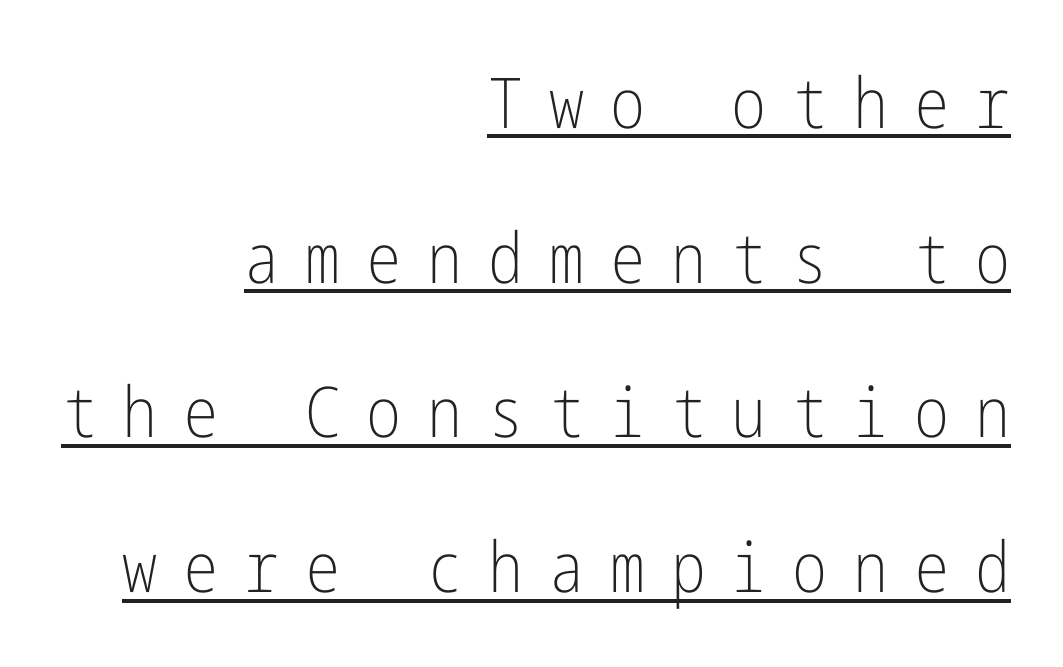
{"serif": "no", "italic": "no", "bold": "no", "weight": "light", "width": "condensed", "stroke_contrast": "low", "x_height": "medium", "underline": "yes", "align": "right", "line_spacing": "loose", "line_spacing_ratio": 2.21, "letter_spacing": "wide", "letter_spacing_em": 0.37, "glyph_px": 70}
